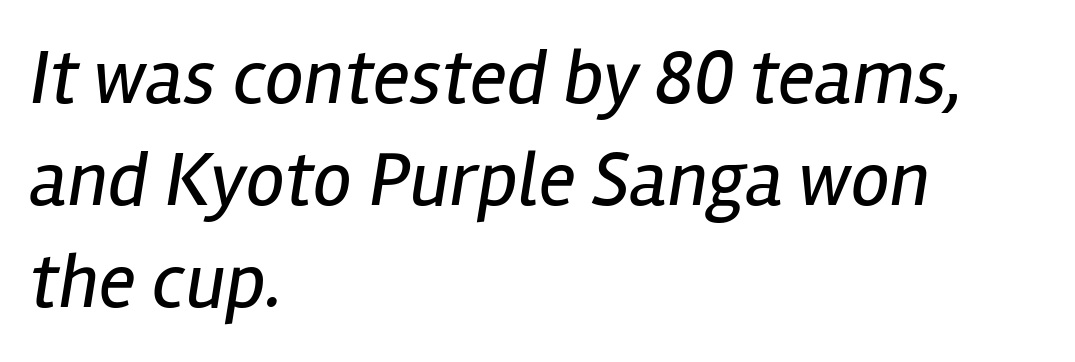
{"italic": "yes", "lean": "right", "slant_degrees": 12, "bold": "no", "weight": "regular", "width": "condensed", "stroke_contrast": "low", "x_height": "medium", "monospaced": "no", "underline": "no", "align": "left", "line_spacing": "normal", "line_spacing_ratio": 1.31, "letter_spacing": "normal", "letter_spacing_em": 0.0, "glyph_px": 78}
